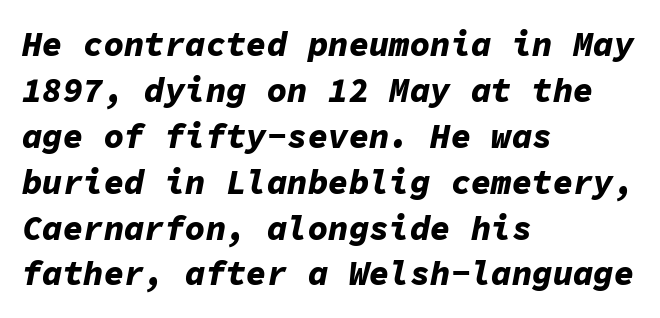
Students, this is bold: see how much ink each stroke carries. This rendering uses left alignment, leaving the right contour irregular. Vertical spacing — default. Looks like terminal output: every glyph gets an equal slot. No extra tracking has been applied to these lines. Designer's note — italics engaged.
